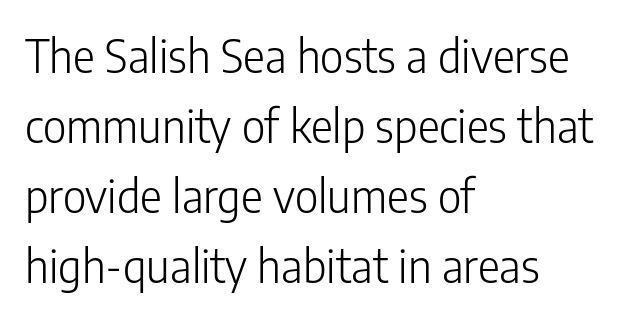
The image shows 46 px light, condensed sans-serif type, upright; set left-aligned, normal line spacing (1.52x), normal letter spacing, not underlined; low stroke contrast and a medium x-height.
